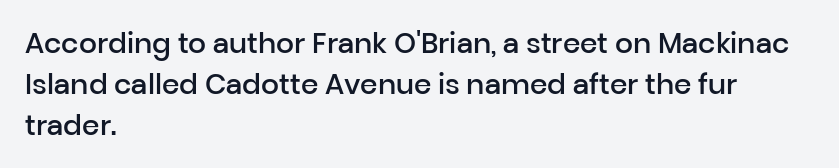
The image shows 28 px semibold sans-serif type, upright; set left-aligned, normal line spacing (1.46x), normal letter spacing, not underlined; low stroke contrast and a medium x-height.
